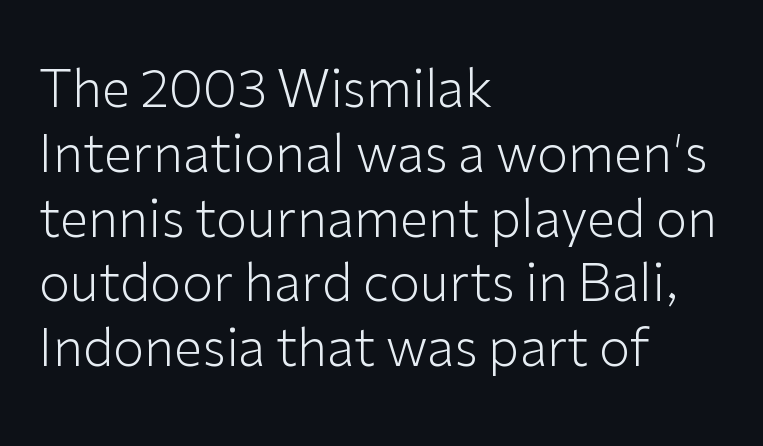
Q: Is the text bold? A: No.
Q: Is the text italic (slanted)? A: No, it is upright.
Q: Is the typeface a serif or a sans-serif typeface? A: Sans-serif.
Q: Is the text underlined? A: No.
Q: How is the paragraph aligned? A: Left-aligned.
Q: Is the spacing between letters normal or unusually wide? A: Normal.
Q: Is the spacing between lines tight, normal or loose? A: Normal.
Q: Width (condensed, normal, or wide)? A: Normal.
Q: Stroke contrast? A: Low.
Q: x-height? A: Medium.
Q: Monospaced? A: No.
